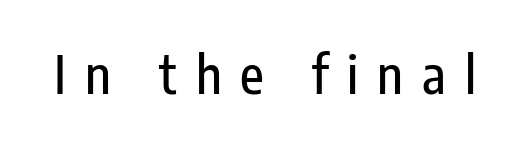
Q: Is the text italic (slanted)? A: No, it is upright.
Q: Is the typeface a serif or a sans-serif typeface? A: Sans-serif.
Q: Is the text underlined? A: No.
Q: Is the spacing between letters normal or unusually wide? A: Unusually wide.
Q: Width (condensed, normal, or wide)? A: Condensed.
Q: Stroke contrast? A: Low.
Q: x-height? A: Medium.
Q: Monospaced? A: No.
